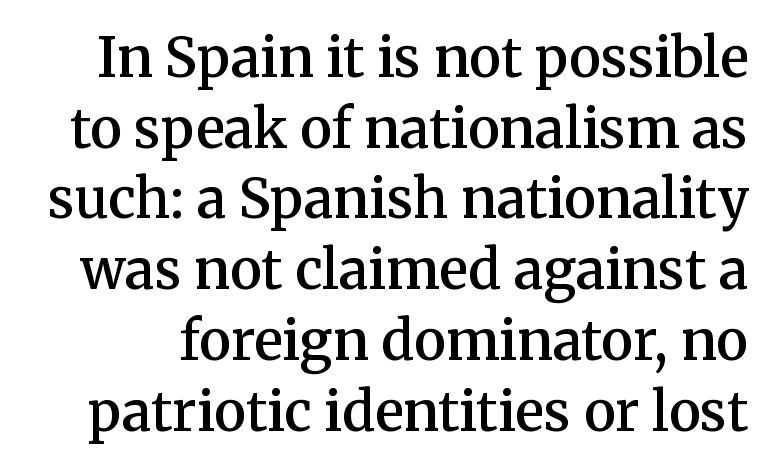
Q: Is the text bold? A: Semi-bold.
Q: Is the text italic (slanted)? A: No, it is upright.
Q: Is the typeface a serif or a sans-serif typeface? A: Serif.
Q: Is the text underlined? A: No.
Q: Is the spacing between letters normal or unusually wide? A: Normal.
Q: Is the spacing between lines tight, normal or loose? A: Normal.
Q: Width (condensed, normal, or wide)? A: Normal.
Q: Stroke contrast? A: Medium.
Q: x-height? A: Medium.
Q: Monospaced? A: No.
